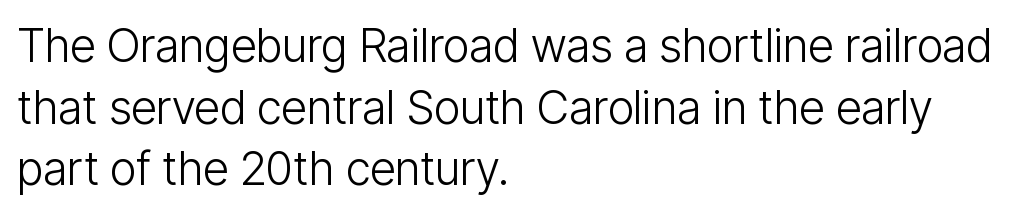
Here the glyphs are tracked normally, forming tight word shapes. The passage shown is typeset with a sans-serif family. The specimen omits any rule beneath the text block's lines. Ink coverage per letter is moderate at most. Interline gaps are of average width in this sample.
